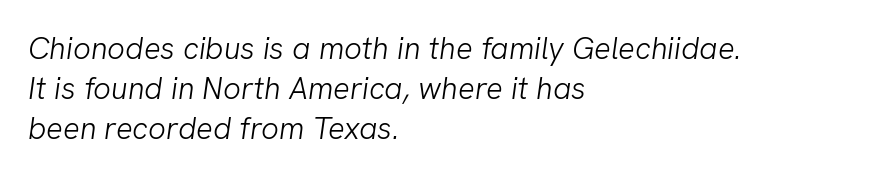
The image shows 31 px light sans-serif type; set left-aligned, normal line spacing (1.29x), normal letter spacing, not underlined; low stroke contrast and a medium x-height.
